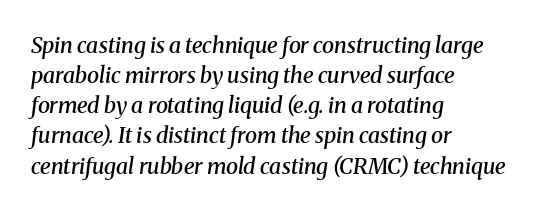
{"italic": "yes", "lean": "right", "slant_degrees": 8, "bold": "semi", "underline": "no", "align": "left", "line_spacing": "normal", "line_spacing_ratio": 1.37, "letter_spacing": "normal", "letter_spacing_em": 0.0, "glyph_px": 22}
